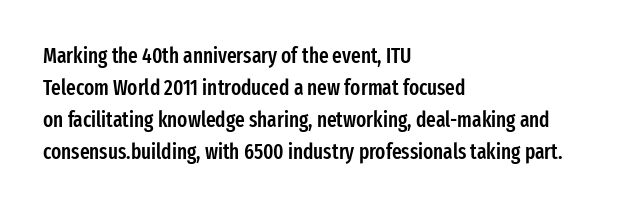
{"italic": "no", "bold": "semi", "underline": "no", "align": "left", "line_spacing": "normal", "line_spacing_ratio": 1.52, "letter_spacing": "normal", "letter_spacing_em": 0.0, "glyph_px": 21}
